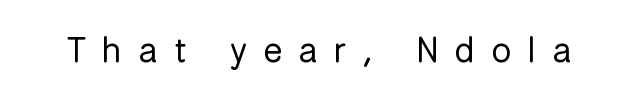
Q: Is the text bold? A: No.
Q: Is the text italic (slanted)? A: No, it is upright.
Q: Is the typeface a serif or a sans-serif typeface? A: Sans-serif.
Q: Is the text underlined? A: No.
Q: Is the spacing between letters normal or unusually wide? A: Unusually wide.
Q: Width (condensed, normal, or wide)? A: Normal.
Q: Stroke contrast? A: Low.
Q: x-height? A: Medium.
Q: Monospaced? A: No.
